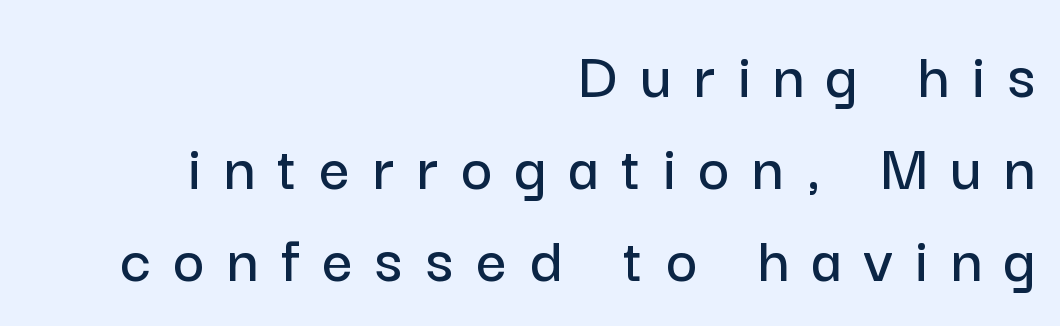
Q: Is the text italic (slanted)? A: No, it is upright.
Q: Is the typeface a serif or a sans-serif typeface? A: Sans-serif.
Q: Is the text underlined? A: No.
Q: How is the paragraph aligned? A: Right-aligned.
Q: Is the spacing between letters normal or unusually wide? A: Unusually wide.
Q: Is the spacing between lines tight, normal or loose? A: Normal.
Q: Width (condensed, normal, or wide)? A: Normal.
Q: Stroke contrast? A: Low.
Q: x-height? A: Medium.
Q: Monospaced? A: No.
